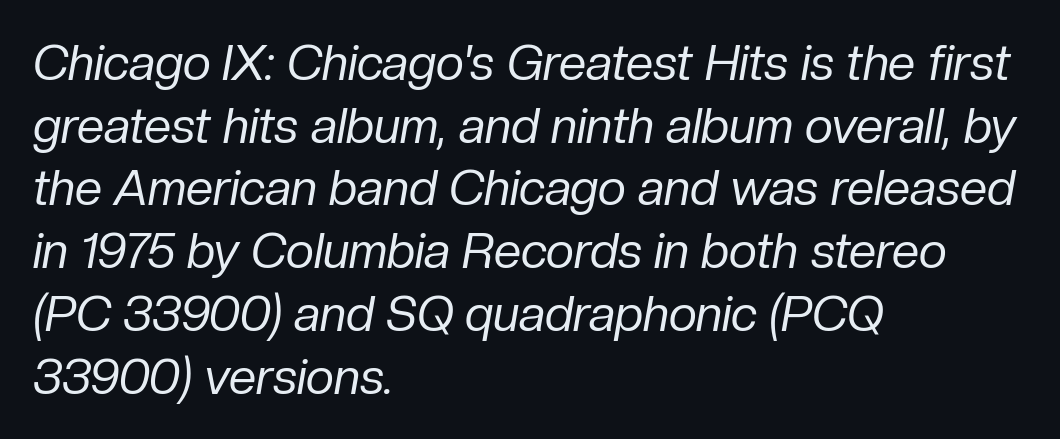
These lines stack with their left ends in a neat column. This rendering features lettering with no underline. Italic: yes, the glyphs are oblique. The passage shown is typed in a proportional face where columns would drift. Weight class: somewhere from thin through regular. The space between consecutive lines is moderate.
